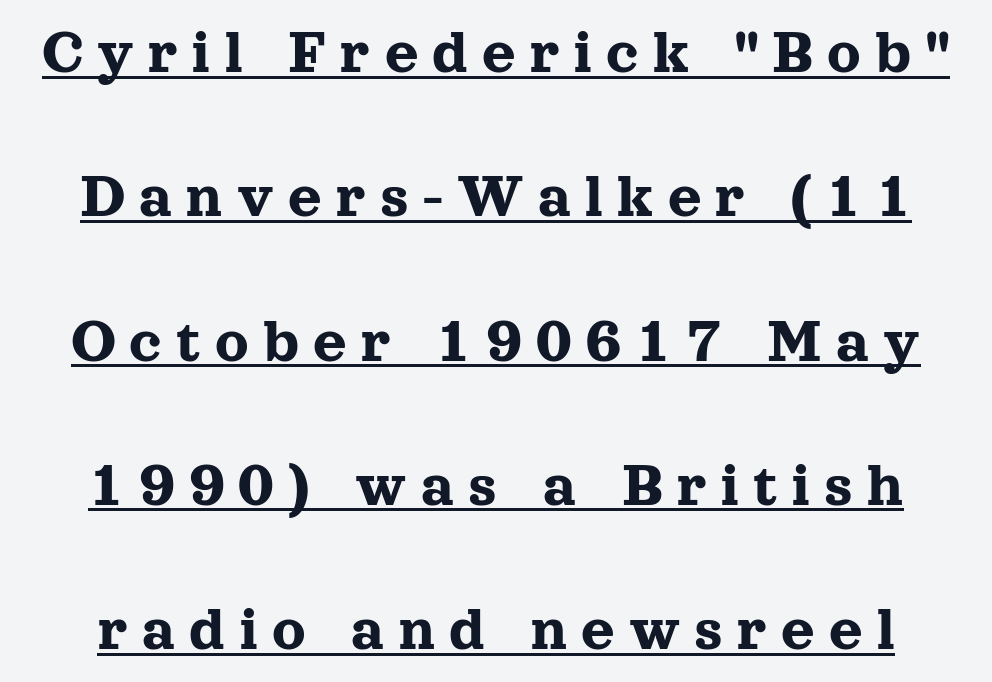
Q: Is the text italic (slanted)? A: No, it is upright.
Q: Is the typeface a serif or a sans-serif typeface? A: Serif.
Q: Is the text underlined? A: Yes.
Q: Is the spacing between letters normal or unusually wide? A: Unusually wide.
Q: Is the spacing between lines tight, normal or loose? A: Loose.
Q: Width (condensed, normal, or wide)? A: Normal.
Q: x-height? A: Medium.
Q: Monospaced? A: No.
